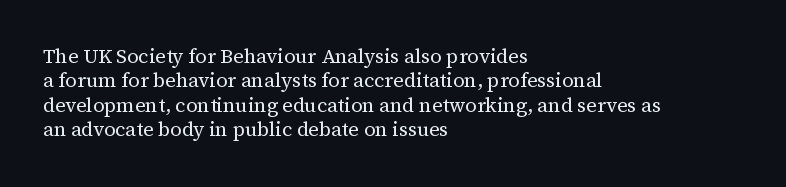
{"italic": "no", "bold": "no", "underline": "no", "align": "left", "line_spacing_ratio": 1.22, "letter_spacing": "normal", "letter_spacing_em": 0.0, "glyph_px": 20}
